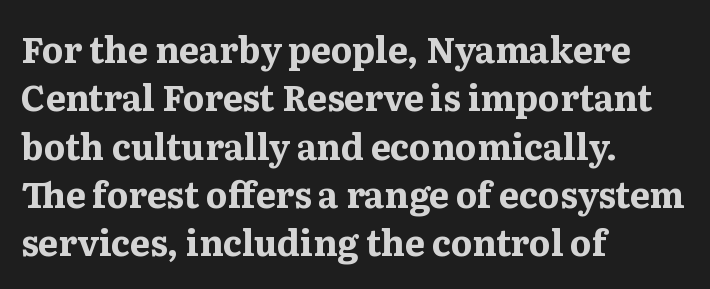
Tracking value appears to be zero — textbook default spacing. Think of a printed novel: that variable character pitch is what you see here. The ragged edge is on the right, which tells us the setting is flush left. Is this a sans? No — the strokes have serifs.
